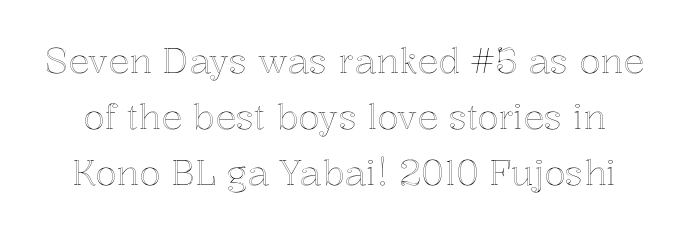
Q: Is the text italic (slanted)? A: No, it is upright.
Q: Is the text underlined? A: No.
Q: Is the spacing between letters normal or unusually wide? A: Normal.
Q: Is the spacing between lines tight, normal or loose? A: Normal.
Q: Width (condensed, normal, or wide)? A: Normal.
Q: x-height? A: Medium.
Q: Monospaced? A: No.
